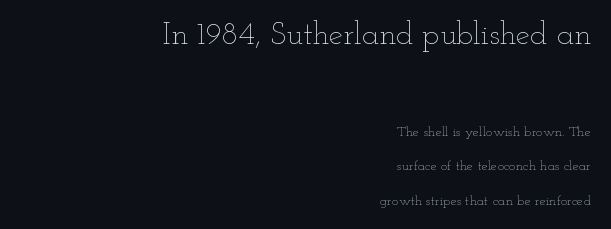
The image shows 32 px thin, wide type, upright; set right-aligned, loose line spacing (2.47x), normal letter spacing, not underlined; the first (top) block is 2.29x larger; low stroke contrast and a small x-height.
